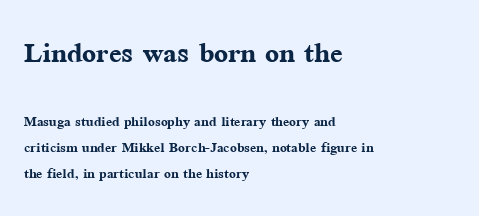
The image shows 37 px semibold serif type, upright; set left-aligned, normal line spacing (1.45x), normal letter spacing, not underlined; the first (top) block is 2.06x larger; medium stroke contrast and a medium x-height.
